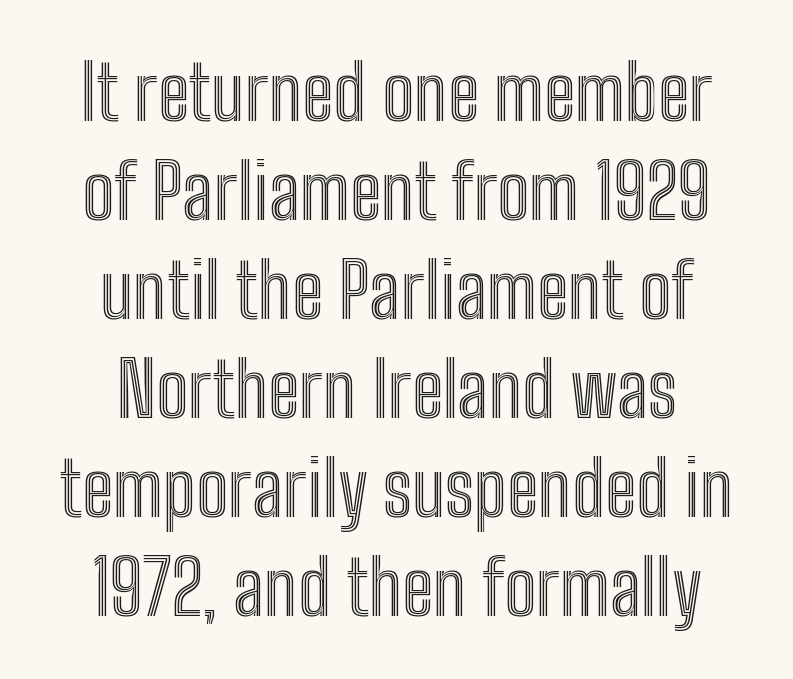
The image shows 75 px condensed type, upright; set centered, normal line spacing (1.32x), normal letter spacing, not underlined; a medium x-height.
